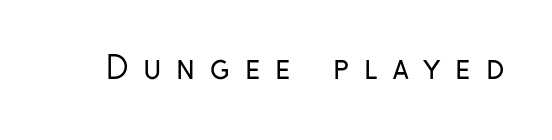
The image shows 31 px regular-weight, condensed sans-serif type, upright; set unusually wide letter spacing (+0.48 em), not underlined; low stroke contrast and a medium x-height.
